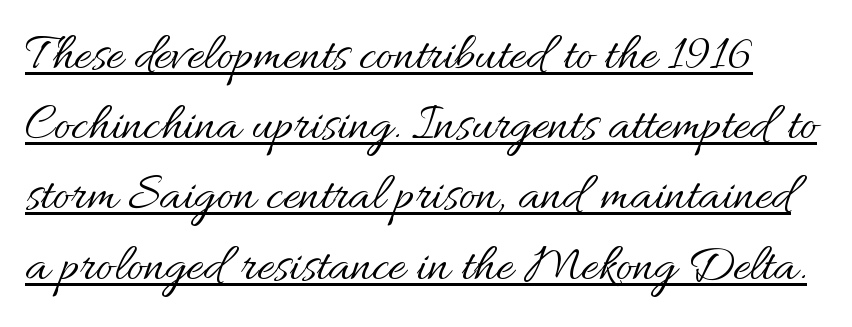
The specimen includes a rule beneath the text block's lines. The gaps between neighbouring characters are ordinary and unremarkable. This sample has the flowing, uneven cadence of proportional lettering. Weight: not bold — regular or lighter. Line spacing here is normal.
